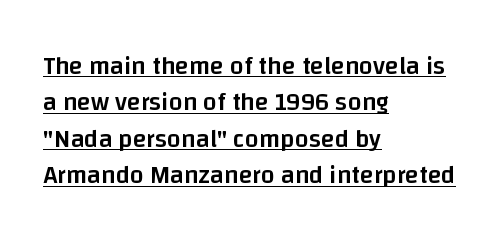
{"italic": "no", "bold": "semi", "underline": "yes", "align": "left", "line_spacing": "normal", "line_spacing_ratio": 1.46, "letter_spacing": "normal", "letter_spacing_em": 0.0, "glyph_px": 25}
